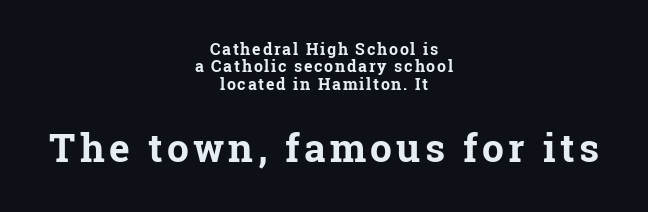
{"serif": "yes", "italic": "no", "bold": "yes", "weight": "bold", "width": "normal", "stroke_contrast": "low", "x_height": "medium", "monospaced": "no", "underline": "no", "align": "center", "line_spacing": "tight", "line_spacing_ratio": 1.08, "larger_block": "second", "size_ratio": 2.44, "glyph_px": 39}
